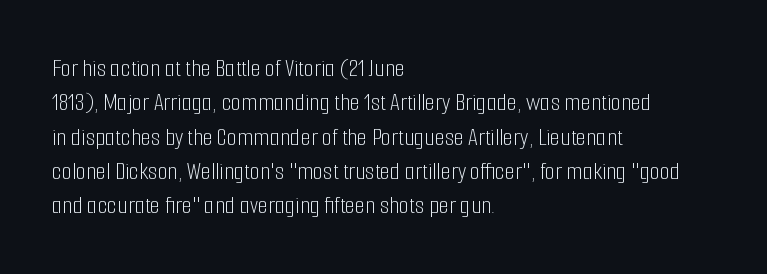
The image shows 26 px text type, upright; set left-aligned, normal line spacing (1.32x), normal letter spacing, not underlined.
